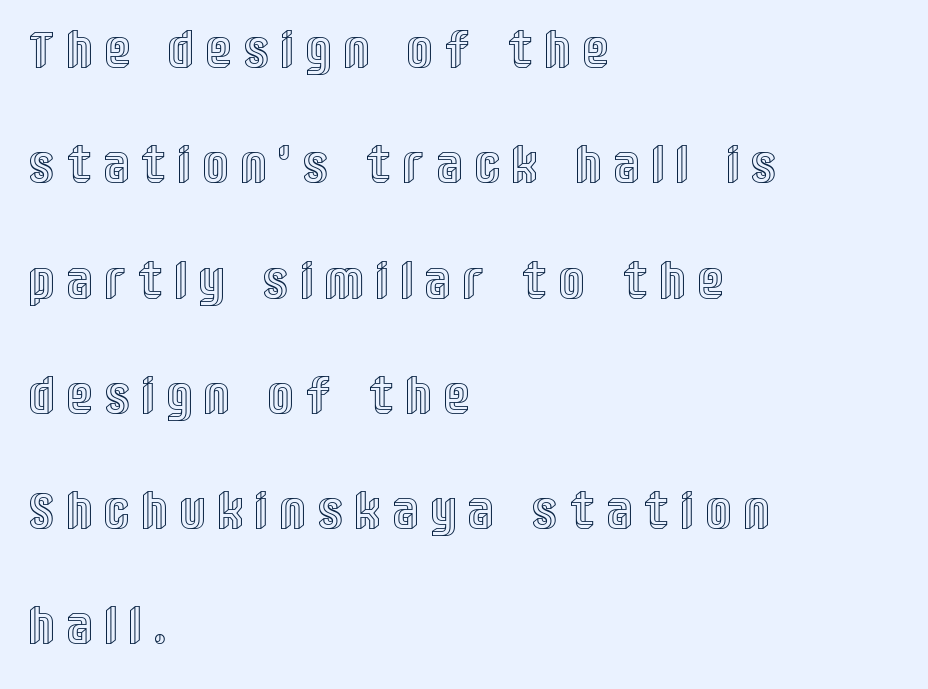
{"italic": "no", "width": "condensed", "x_height": "large", "monospaced": "no", "underline": "no", "align": "left", "line_spacing": "loose", "line_spacing_ratio": 2.26, "letter_spacing": "wide", "letter_spacing_em": 0.31, "glyph_px": 51}
